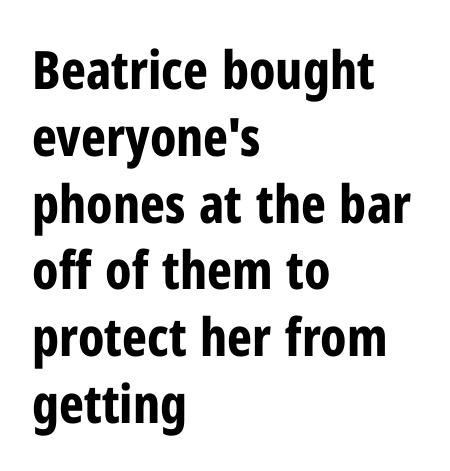
The image shows 53 px bold, condensed sans-serif type, upright; set left-aligned, normal line spacing (1.26x), normal letter spacing, not underlined; low stroke contrast and a medium x-height.
